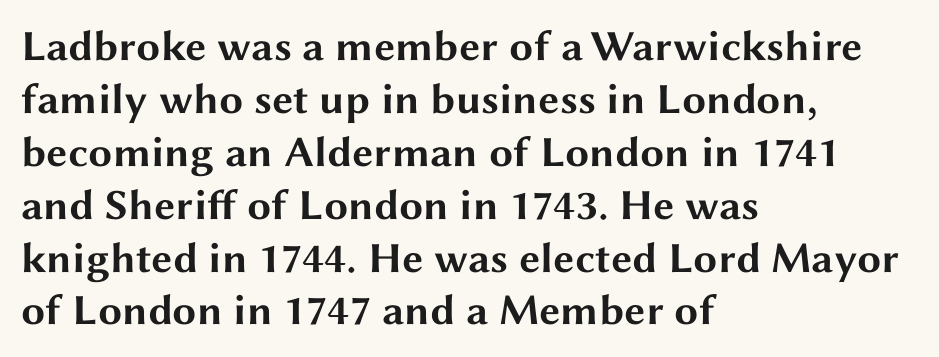
{"serif": "no", "italic": "no", "bold": "yes", "weight": "bold", "width": "wide", "stroke_contrast": "medium", "x_height": "medium", "monospaced": "no", "underline": "no", "align": "left", "line_spacing_ratio": 1.23, "letter_spacing": "normal", "letter_spacing_em": 0.0, "glyph_px": 43}
